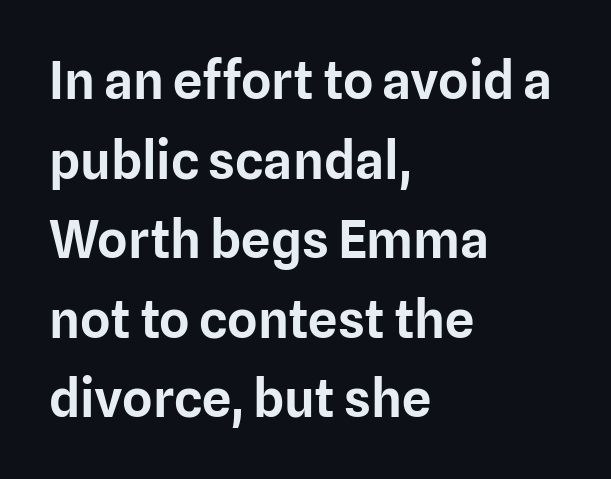
Q: Is the text italic (slanted)? A: No, it is upright.
Q: Is the typeface a serif or a sans-serif typeface? A: Sans-serif.
Q: Is the text underlined? A: No.
Q: How is the paragraph aligned? A: Left-aligned.
Q: Is the spacing between letters normal or unusually wide? A: Normal.
Q: Is the spacing between lines tight, normal or loose? A: Normal.
Q: Width (condensed, normal, or wide)? A: Normal.
Q: Stroke contrast? A: Low.
Q: x-height? A: Medium.
Q: Monospaced? A: No.
